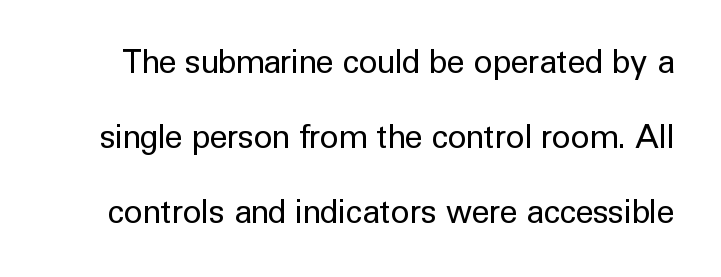
Q: Is the text bold? A: No.
Q: Is the text italic (slanted)? A: No, it is upright.
Q: Is the typeface a serif or a sans-serif typeface? A: Sans-serif.
Q: Is the text underlined? A: No.
Q: Is the spacing between letters normal or unusually wide? A: Normal.
Q: Is the spacing between lines tight, normal or loose? A: Loose.
Q: Width (condensed, normal, or wide)? A: Normal.
Q: Stroke contrast? A: Low.
Q: x-height? A: Medium.
Q: Monospaced? A: No.
